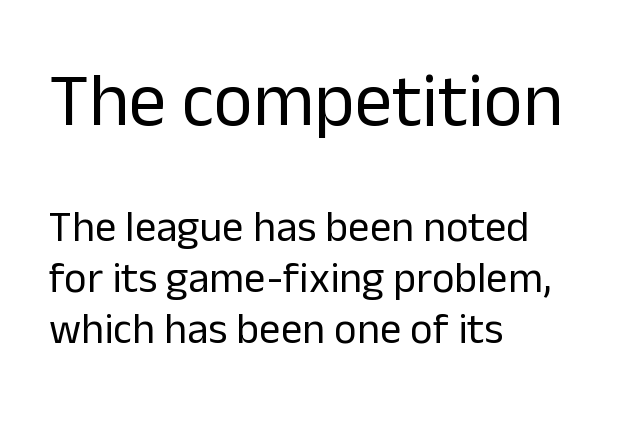
The rendering shows plain stroke endings on the letterforms — a sans-serif design. Descender tails drop into unmarked territory. A typesetter would call this proportional, since set widths differ per character. Do the letters lean? They stand straight.
